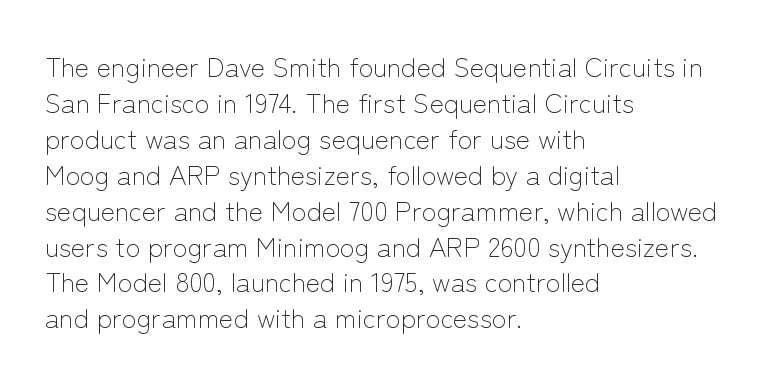
The image shows 27 px text type, upright; set left-aligned, normal line spacing (1.33x), normal letter spacing, not underlined.
